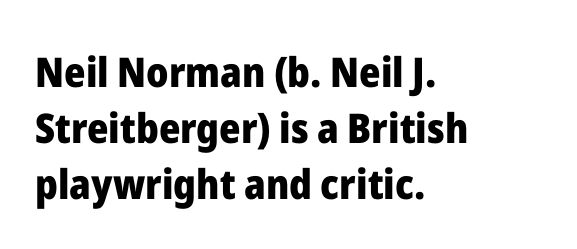
Q: Is the text bold? A: Yes.
Q: Is the text italic (slanted)? A: No, it is upright.
Q: Is the typeface a serif or a sans-serif typeface? A: Sans-serif.
Q: Is the text underlined? A: No.
Q: How is the paragraph aligned? A: Left-aligned.
Q: Is the spacing between letters normal or unusually wide? A: Normal.
Q: Is the spacing between lines tight, normal or loose? A: Normal.
Q: Width (condensed, normal, or wide)? A: Normal.
Q: Stroke contrast? A: Low.
Q: x-height? A: Medium.
Q: Monospaced? A: No.
